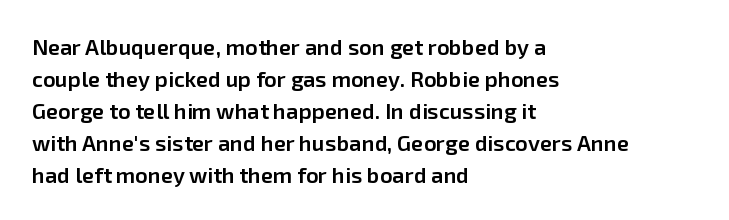
The image shows 22 px text type, upright; set left-aligned, normal line spacing (1.45x), normal letter spacing, not underlined.
